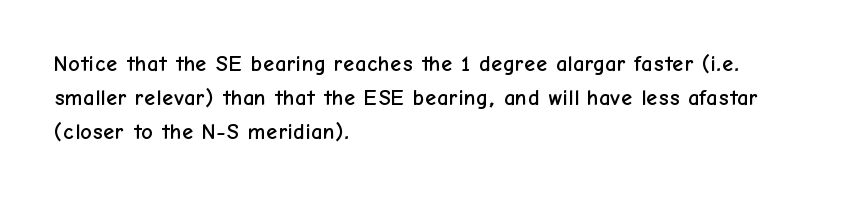
Q: Is the text italic (slanted)? A: No, it is upright.
Q: Is the text underlined? A: No.
Q: How is the paragraph aligned? A: Left-aligned.
Q: Is the spacing between letters normal or unusually wide? A: Normal.
Q: Is the spacing between lines tight, normal or loose? A: Normal.
